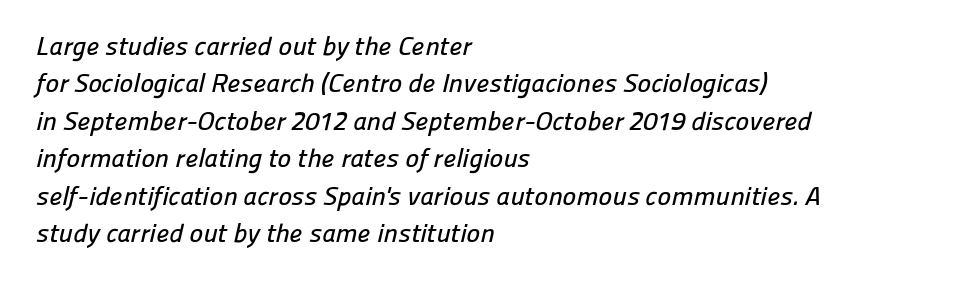
Underline: absent. Letter spacing: default. These lines stack with their left ends in a neat column. Regular leading.
